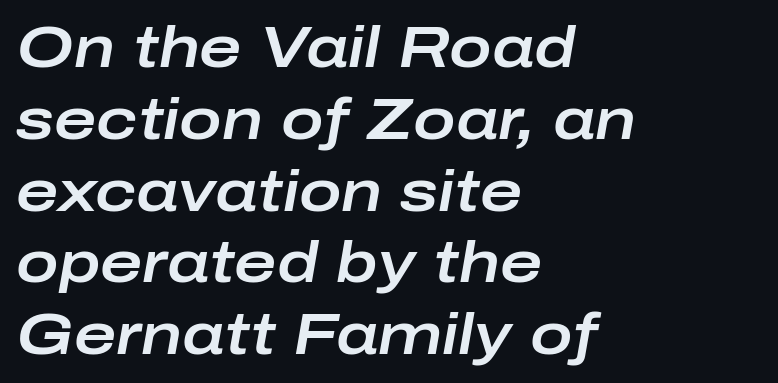
The image shows 57 px wide type, italic (leaning right); set left-aligned, normal line spacing (1.26x), normal letter spacing, not underlined; low stroke contrast and a medium x-height.
